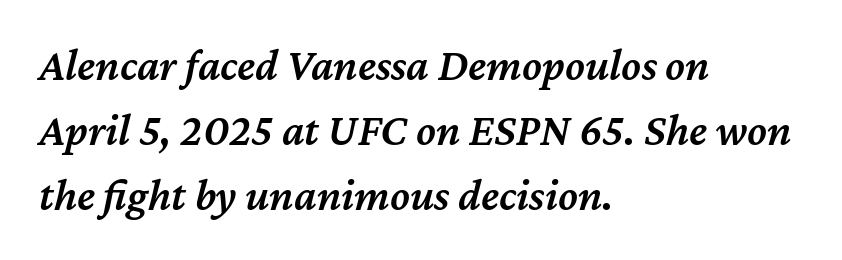
The image shows 45 px semibold type, italic (leaning right); set left-aligned, normal line spacing (1.45x), normal letter spacing, not underlined; medium stroke contrast and a medium x-height.
